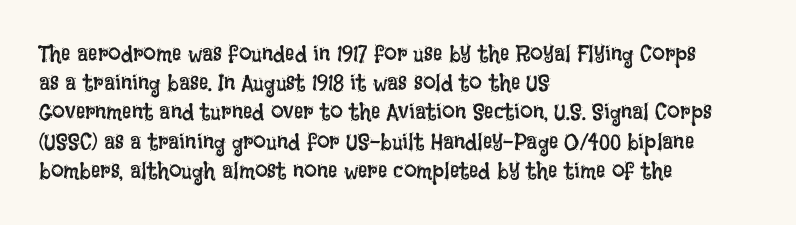
The image shows 23 px text type, upright; set left-aligned, normal line spacing (1.27x), normal letter spacing, not underlined.
